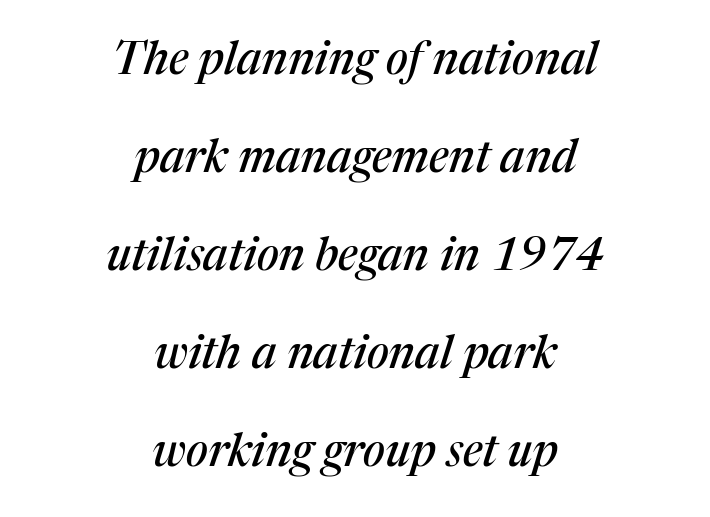
Old-style or modern, the face here clearly has serifs. Note the varied advance widths — an 'i' is clearly narrower than an 'm'. The paragraph has two soft edges and a firm central axis. Honestly, the rows look like they've been pulled way apart.
